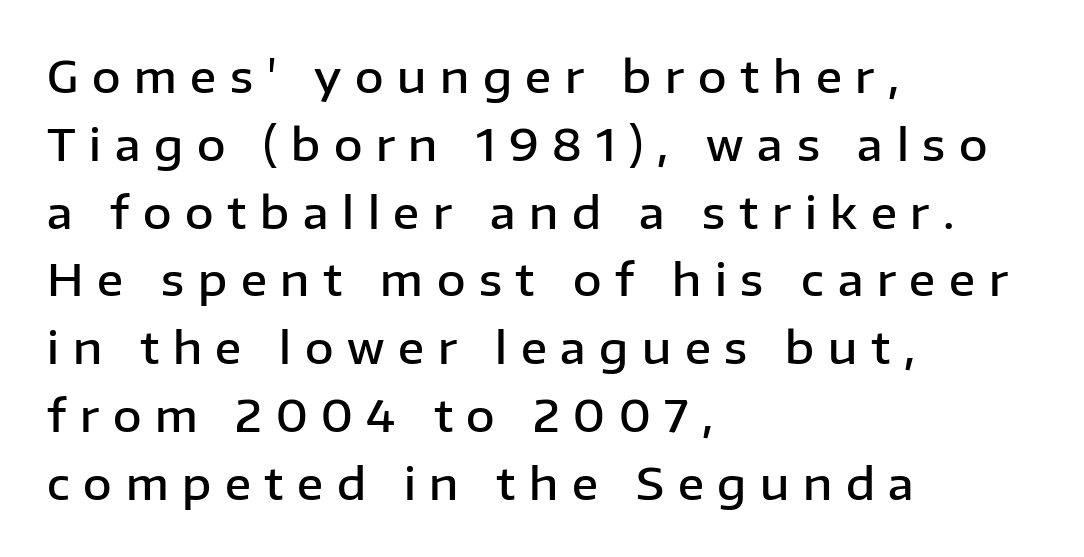
The image shows 44 px semibold sans-serif type, upright; set left-aligned, normal line spacing (1.54x), unusually wide letter spacing (+0.31 em), not underlined; low stroke contrast and a medium x-height.
